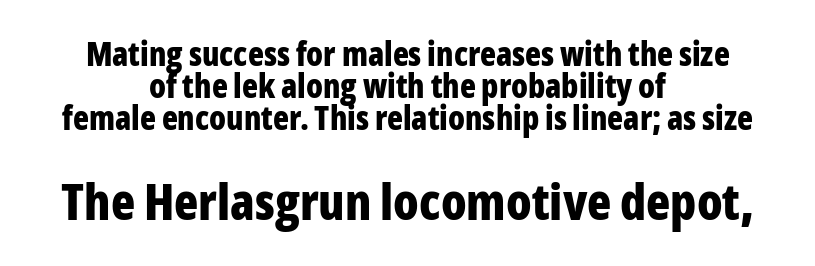
{"serif": "no", "italic": "no", "bold": "yes", "weight": "bold", "width": "condensed", "stroke_contrast": "low", "x_height": "medium", "monospaced": "no", "underline": "no", "align": "center", "line_spacing": "tight", "line_spacing_ratio": 0.97, "letter_spacing": "normal", "letter_spacing_em": 0.0, "larger_block": "second", "size_ratio": 1.52, "glyph_px": 50}
